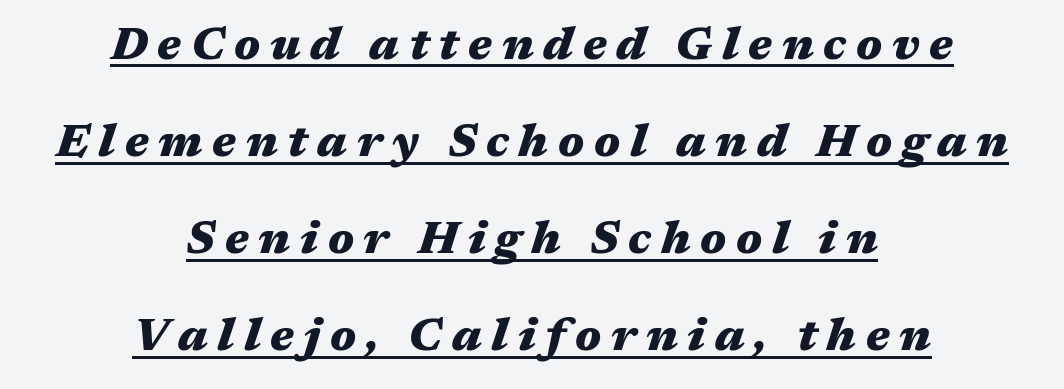
Q: Is the text bold? A: Yes.
Q: Is the text italic (slanted)? A: Yes, it leans right by about 17 degrees.
Q: Is the text underlined? A: Yes.
Q: How is the paragraph aligned? A: Centered.
Q: Is the spacing between letters normal or unusually wide? A: Unusually wide.
Q: Is the spacing between lines tight, normal or loose? A: Loose.
Q: Width (condensed, normal, or wide)? A: Wide.
Q: Stroke contrast? A: Medium.
Q: x-height? A: Medium.
Q: Monospaced? A: No.
